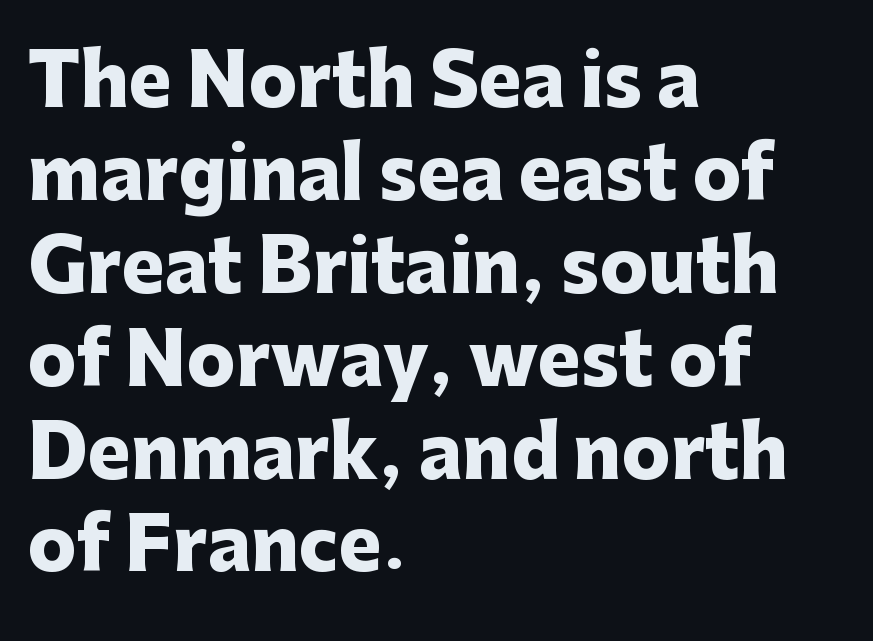
{"serif": "no", "italic": "no", "bold": "yes", "weight": "heavy", "width": "normal", "stroke_contrast": "low", "x_height": "medium", "monospaced": "no", "underline": "no", "align": "left", "line_spacing": "normal", "line_spacing_ratio": 1.29, "letter_spacing": "normal", "letter_spacing_em": 0.0, "glyph_px": 72}
